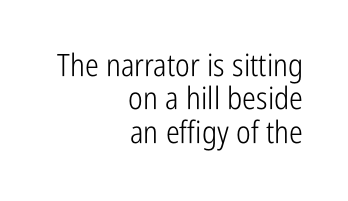
Q: Is the text bold? A: No.
Q: Is the text italic (slanted)? A: No, it is upright.
Q: Is the typeface a serif or a sans-serif typeface? A: Sans-serif.
Q: Is the text underlined? A: No.
Q: How is the paragraph aligned? A: Right-aligned.
Q: Is the spacing between letters normal or unusually wide? A: Normal.
Q: Is the spacing between lines tight, normal or loose? A: Tight.
Q: Width (condensed, normal, or wide)? A: Condensed.
Q: Stroke contrast? A: Low.
Q: x-height? A: Medium.
Q: Monospaced? A: No.
